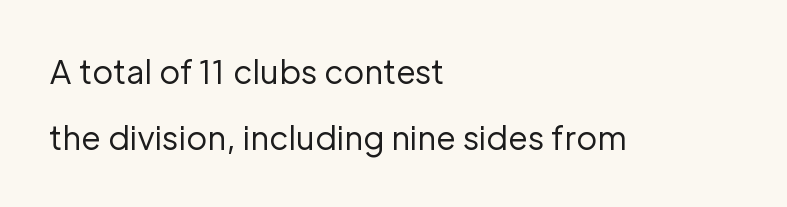
{"serif": "no", "italic": "no", "bold": "no", "weight": "regular", "width": "normal", "stroke_contrast": "low", "x_height": "medium", "monospaced": "no", "underline": "no", "align": "left", "line_spacing": "loose", "line_spacing_ratio": 2.06, "letter_spacing": "normal", "letter_spacing_em": 0.0, "glyph_px": 32}
